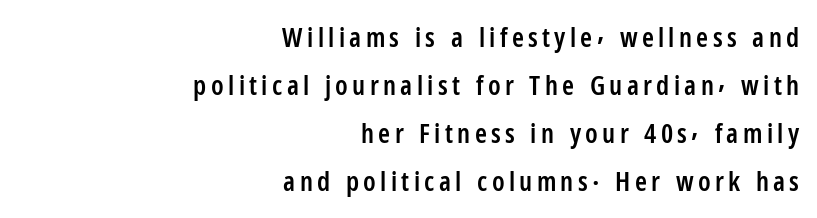
The image shows 27 px text type, upright; set right-aligned, line spacing 1.78x, not underlined.
